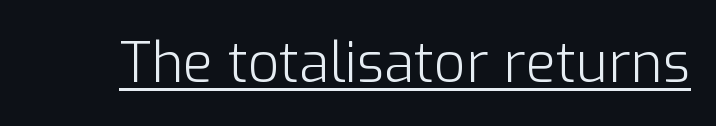
These lines are rendered in a variable-pitch font. Weight: regular or lighter. Caption: lettering with a line underneath. Does the lettering tilt? It doesn't — this is upright. You can tell from the bare stems that sans-serif type was used.
